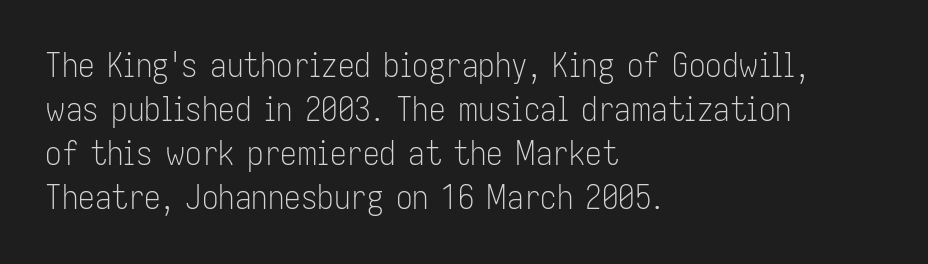
The image shows 33 px light, condensed sans-serif type, upright; set left-aligned, normal line spacing (1.33x), normal letter spacing, not underlined; low stroke contrast and a medium x-height.
